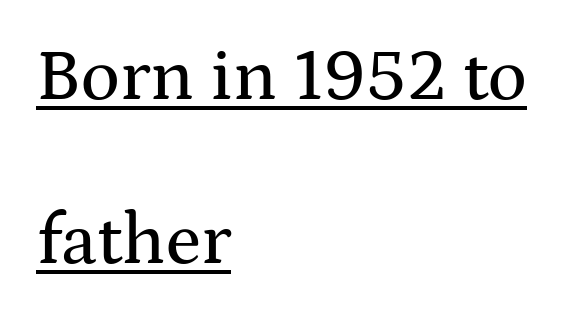
{"serif": "yes", "italic": "no", "width": "wide", "stroke_contrast": "medium", "x_height": "medium", "monospaced": "no", "underline": "yes", "align": "left", "line_spacing": "loose", "line_spacing_ratio": 2.25, "letter_spacing": "normal", "letter_spacing_em": 0.0, "glyph_px": 73}
